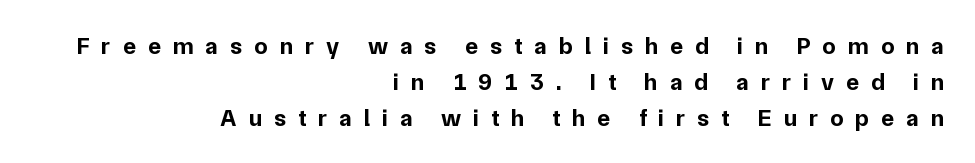
{"italic": "no", "bold": "yes", "underline": "no", "align": "right", "line_spacing": "normal", "line_spacing_ratio": 1.5, "letter_spacing": "wide", "letter_spacing_em": 0.5, "glyph_px": 24}
